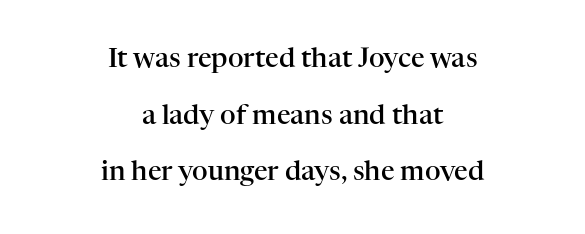
Q: Is the text bold? A: Semi-bold.
Q: Is the text italic (slanted)? A: No, it is upright.
Q: Is the text underlined? A: No.
Q: How is the paragraph aligned? A: Centered.
Q: Is the spacing between letters normal or unusually wide? A: Normal.
Q: Is the spacing between lines tight, normal or loose? A: Loose.
